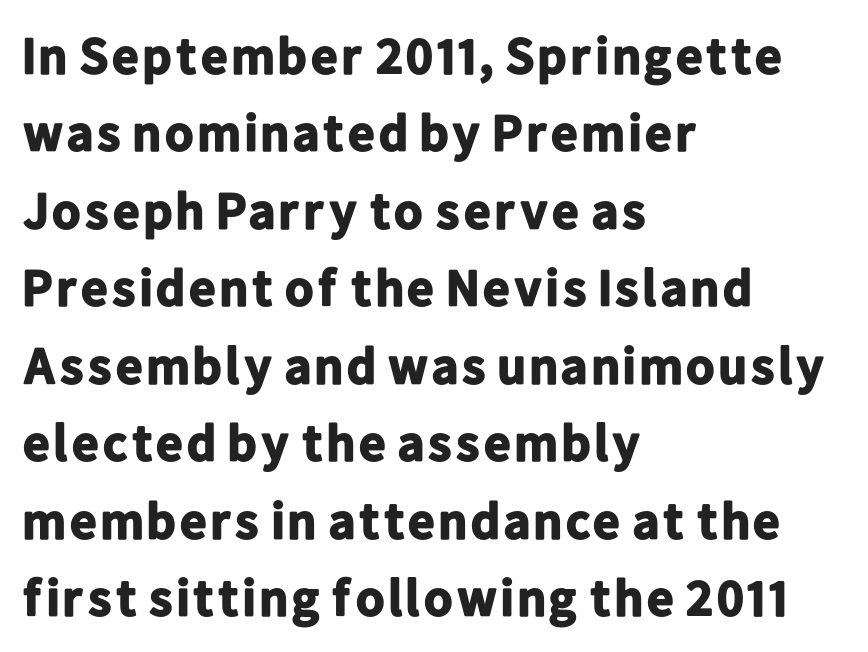
Reading down the block, your eye returns to a fixed left position each line. These lines are rendered in a variable-pitch font. Weight: bold. Short note: letters normally spaced.
